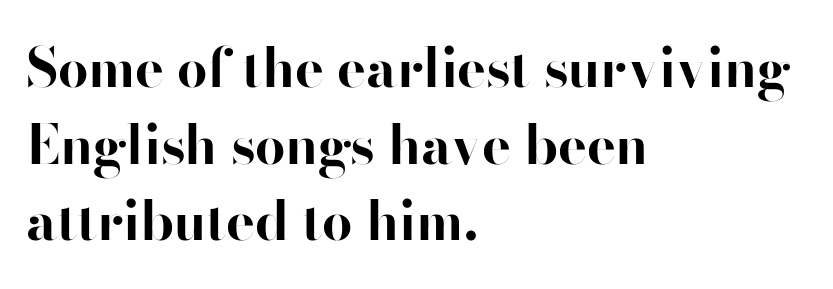
{"serif": "no", "italic": "no", "bold": "yes", "weight": "bold", "width": "normal", "stroke_contrast": "high", "x_height": "small", "monospaced": "no", "underline": "no", "align": "left", "line_spacing": "normal", "line_spacing_ratio": 1.42, "letter_spacing": "normal", "letter_spacing_em": 0.0, "glyph_px": 54}
